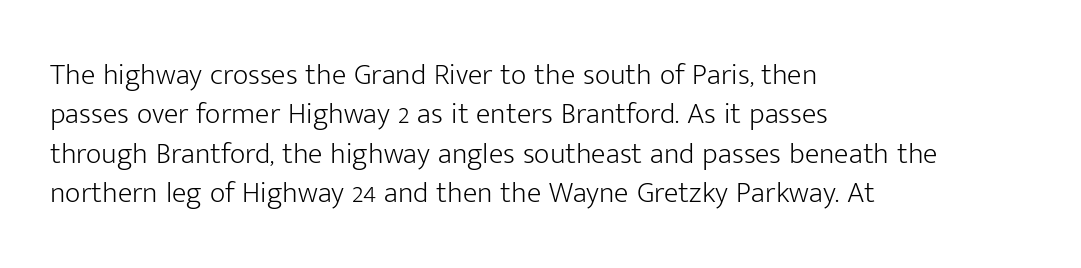
{"serif": "no", "italic": "no", "bold": "no", "weight": "light", "width": "normal", "stroke_contrast": "low", "x_height": "medium", "monospaced": "no", "underline": "no", "align": "left", "line_spacing": "normal", "line_spacing_ratio": 1.31, "letter_spacing": "normal", "letter_spacing_em": 0.0, "glyph_px": 30}
